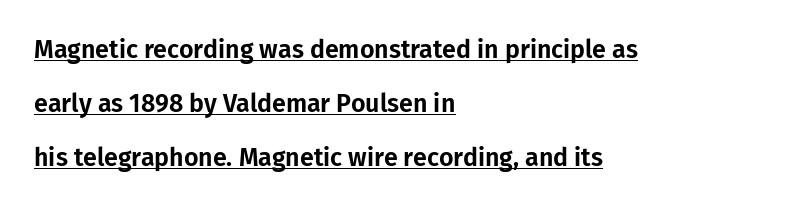
{"italic": "no", "underline": "yes", "align": "left", "line_spacing": "loose", "line_spacing_ratio": 2.17, "letter_spacing": "normal", "letter_spacing_em": 0.0, "glyph_px": 25}
